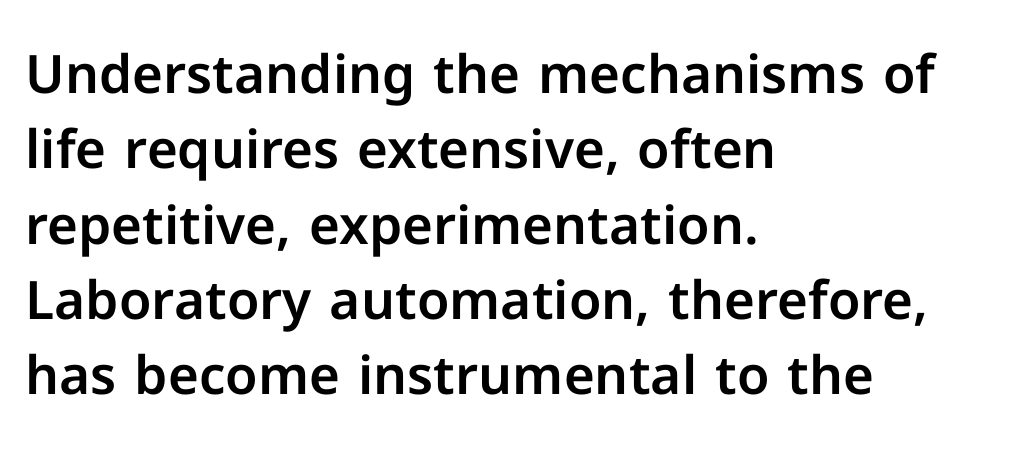
Q: Is the text italic (slanted)? A: No, it is upright.
Q: Is the typeface a serif or a sans-serif typeface? A: Sans-serif.
Q: Is the text underlined? A: No.
Q: How is the paragraph aligned? A: Left-aligned.
Q: Is the spacing between letters normal or unusually wide? A: Normal.
Q: Is the spacing between lines tight, normal or loose? A: Normal.
Q: Width (condensed, normal, or wide)? A: Normal.
Q: Stroke contrast? A: Low.
Q: x-height? A: Medium.
Q: Monospaced? A: No.
